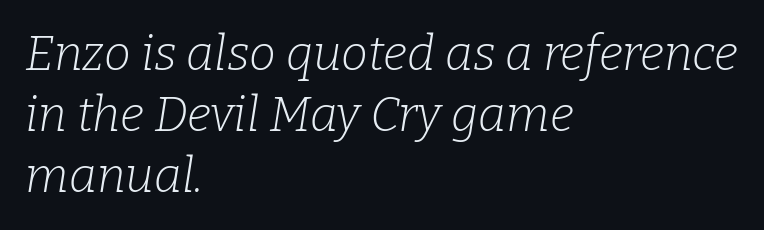
{"serif": "yes", "italic": "yes", "lean": "right", "slant_degrees": 9, "bold": "no", "weight": "light", "width": "normal", "stroke_contrast": "low", "x_height": "medium", "monospaced": "no", "underline": "no", "align": "left", "line_spacing": "normal", "line_spacing_ratio": 1.27, "letter_spacing": "normal", "letter_spacing_em": 0.0, "glyph_px": 48}
